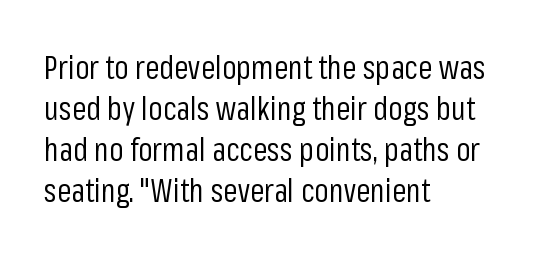
{"serif": "no", "italic": "no", "bold": "no", "weight": "regular", "width": "condensed", "stroke_contrast": "low", "x_height": "medium", "monospaced": "no", "underline": "no", "align": "left", "line_spacing": "normal", "line_spacing_ratio": 1.28, "letter_spacing": "normal", "letter_spacing_em": 0.0, "glyph_px": 32}
